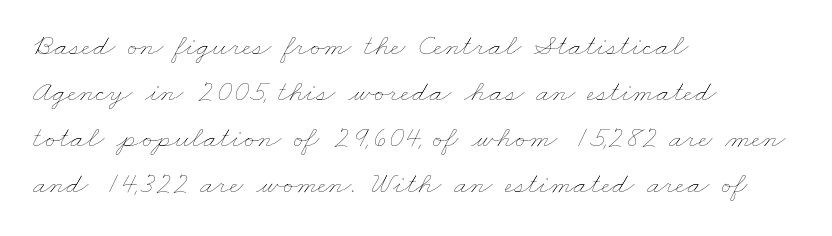
{"bold": "no", "weight": "thin", "width": "wide", "stroke_contrast": "low", "x_height": "small", "monospaced": "no", "underline": "no", "align": "left", "line_spacing": "normal", "line_spacing_ratio": 1.48, "letter_spacing": "normal", "letter_spacing_em": 0.0, "glyph_px": 31}
